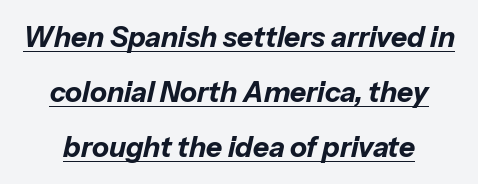
Strokes here are thick enough to call this a true bold. Note the varied advance widths — an 'i' is clearly narrower than an 'm'. The rendering uses a large line-height, opening up the rows. Slant detected: the letters are inclined. The letters sit at their default tracking, neither squeezed nor spread.
